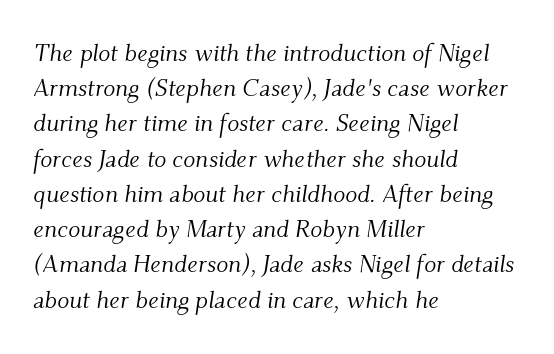
{"italic": "yes", "lean": "right", "slant_degrees": 9, "bold": "no", "underline": "no", "align": "left", "line_spacing": "normal", "line_spacing_ratio": 1.41, "letter_spacing": "normal", "letter_spacing_em": 0.0, "glyph_px": 25}
